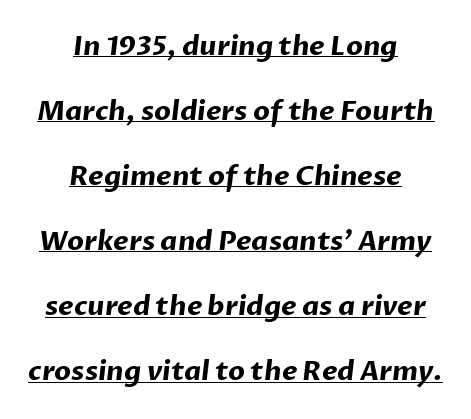
The image shows 27 px bold type; set centered, loose line spacing (2.41x), normal letter spacing, underlined.
